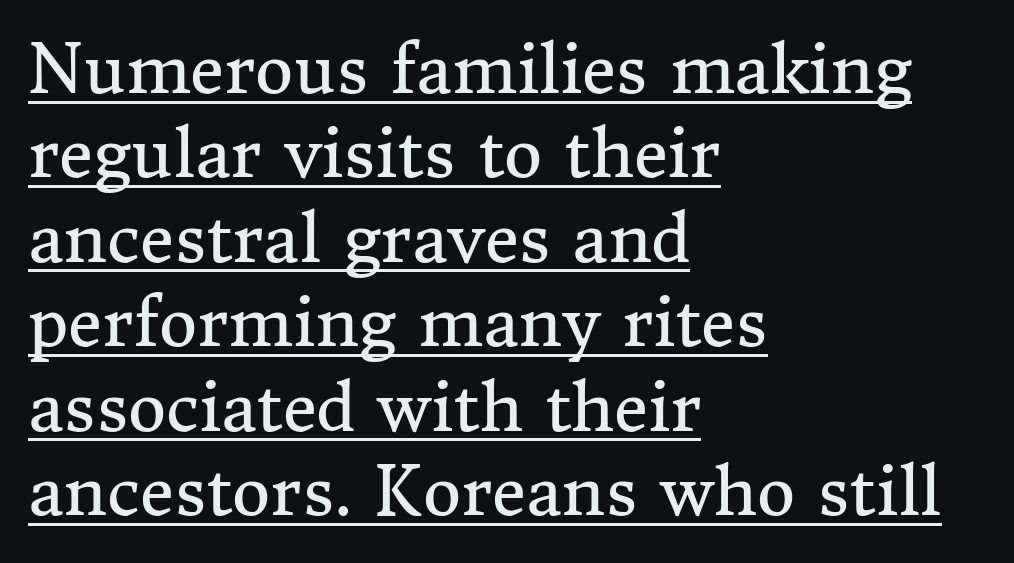
{"serif": "yes", "italic": "no", "bold": "no", "weight": "regular", "width": "normal", "stroke_contrast": "medium", "x_height": "medium", "monospaced": "no", "underline": "yes", "align": "left", "line_spacing": "normal", "line_spacing_ratio": 1.28, "letter_spacing": "normal", "letter_spacing_em": 0.0, "glyph_px": 66}
